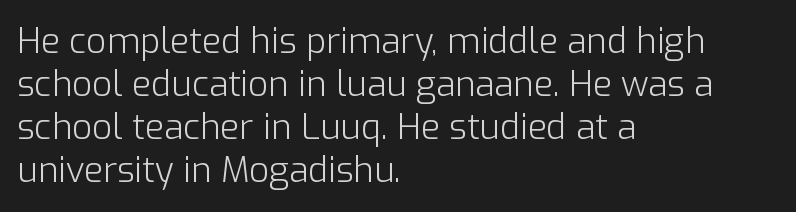
{"serif": "no", "italic": "no", "bold": "no", "weight": "light", "width": "normal", "stroke_contrast": "low", "x_height": "medium", "monospaced": "no", "underline": "no", "align": "left", "line_spacing_ratio": 1.23, "letter_spacing": "normal", "letter_spacing_em": 0.0, "glyph_px": 35}
